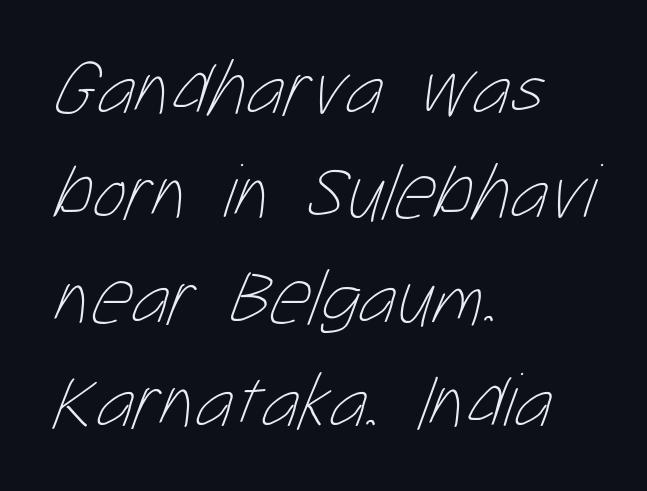
Students, note that the glyphs here touch the page at normal intervals. Line spacing here is normal. Line beginnings align vertically; line endings do not. The space beneath each line is pristine and unruled. The typeface has the unassuming heft of standard copy or less.
